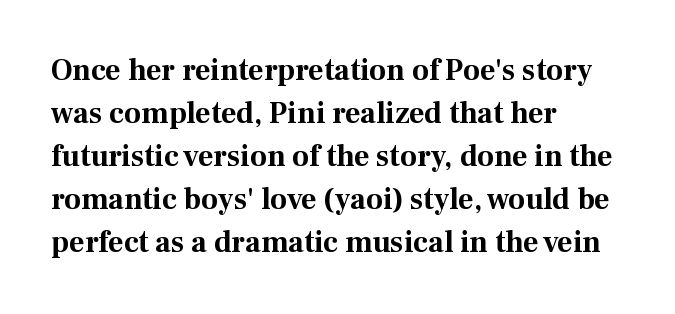
The image shows 30 px bold serif type, upright; set left-aligned, normal line spacing (1.43x), normal letter spacing, not underlined; medium stroke contrast and a medium x-height.
